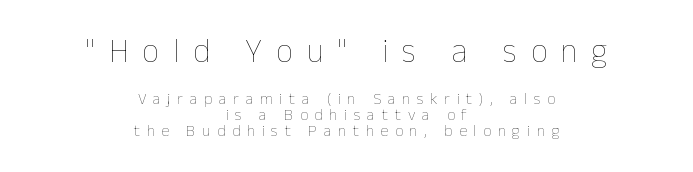
The image shows 33 px thin type, upright; set centered, tight line spacing (1.0x), unusually wide letter spacing (+0.42 em), not underlined; the first (top) block is 2.06x larger; low stroke contrast and a medium x-height.
